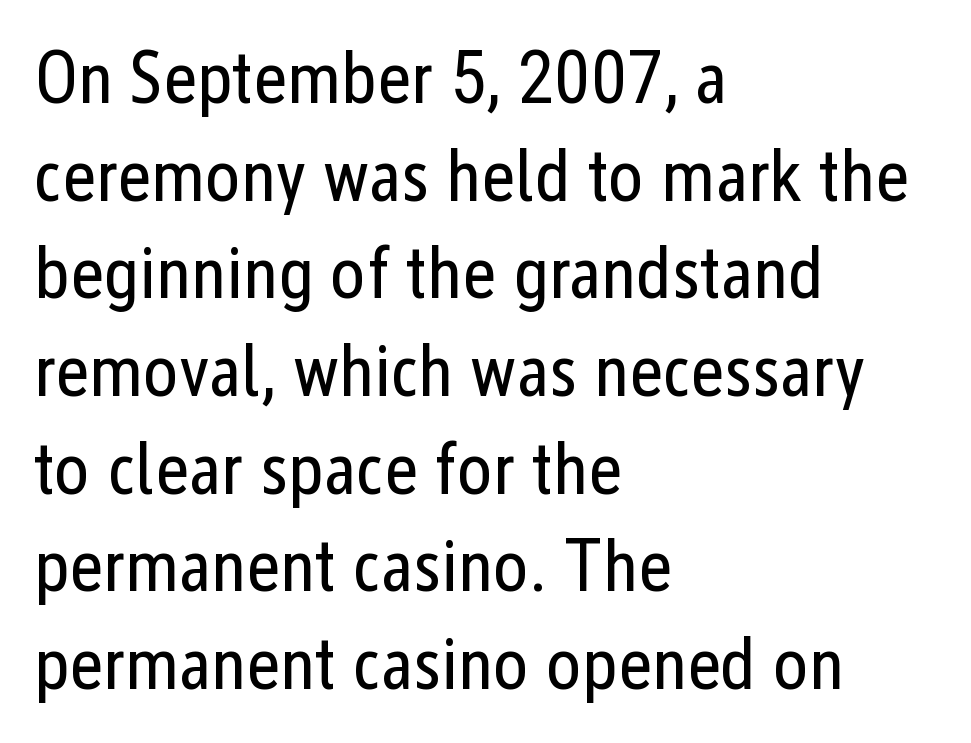
Q: Is the text bold? A: No.
Q: Is the text italic (slanted)? A: No, it is upright.
Q: Is the typeface a serif or a sans-serif typeface? A: Sans-serif.
Q: Is the text underlined? A: No.
Q: How is the paragraph aligned? A: Left-aligned.
Q: Is the spacing between letters normal or unusually wide? A: Normal.
Q: Is the spacing between lines tight, normal or loose? A: Normal.
Q: Width (condensed, normal, or wide)? A: Condensed.
Q: Stroke contrast? A: Low.
Q: x-height? A: Medium.
Q: Monospaced? A: No.
